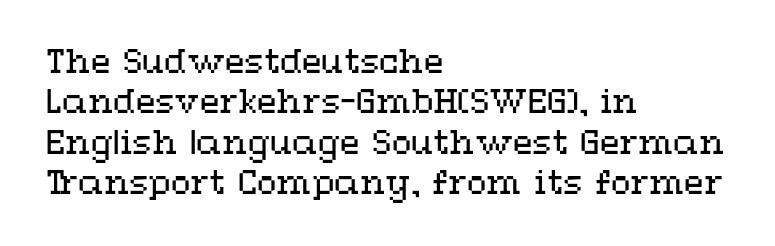
The image shows 32 px regular-weight, wide type, upright; set left-aligned, normal line spacing (1.26x), normal letter spacing, not underlined; medium stroke contrast and a medium x-height.
